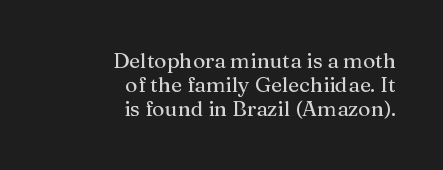
The image shows 21 px text type, upright; set right-aligned, tight line spacing (1.15x), normal letter spacing, not underlined.
